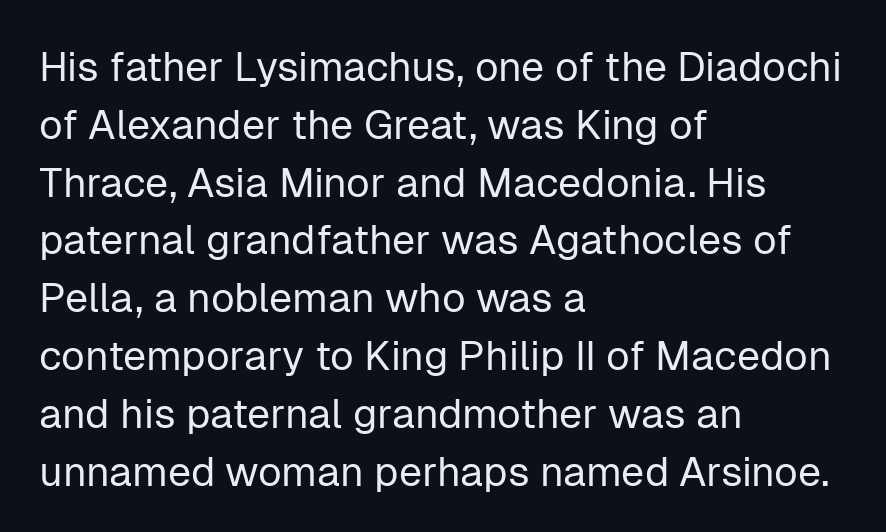
Does extra space separate the letters? No, they use regular spacing. Typographically, this falls in the sans-serif category. The compositor pushed each line to the left boundary. Upright lettering throughout. Compared with a typical body face, this is equally light or lighter still.
